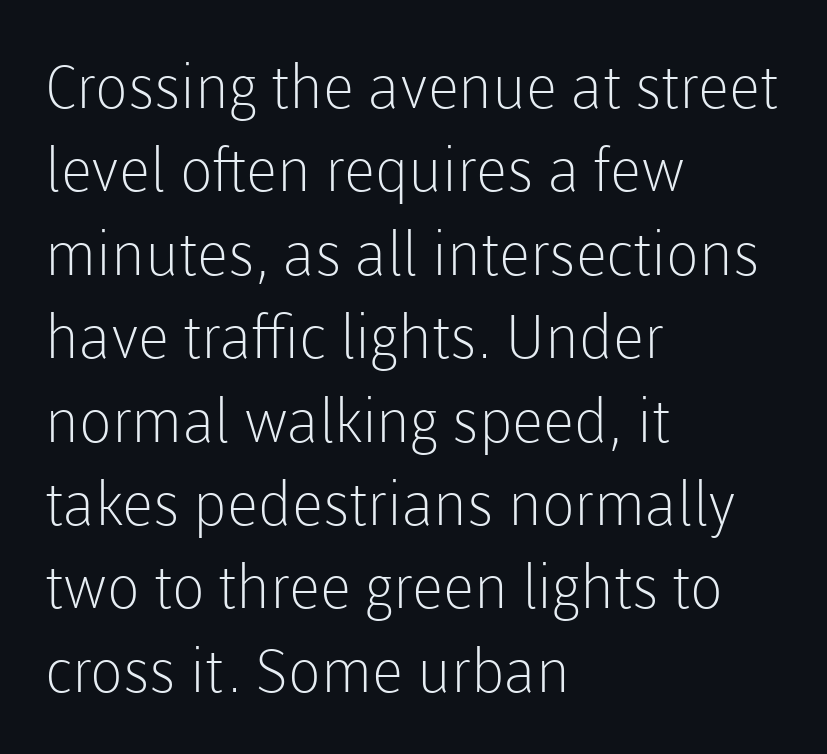
Q: Is the text bold? A: No.
Q: Is the text italic (slanted)? A: No, it is upright.
Q: Is the typeface a serif or a sans-serif typeface? A: Sans-serif.
Q: Is the text underlined? A: No.
Q: How is the paragraph aligned? A: Left-aligned.
Q: Is the spacing between letters normal or unusually wide? A: Normal.
Q: Is the spacing between lines tight, normal or loose? A: Normal.
Q: Width (condensed, normal, or wide)? A: Normal.
Q: Stroke contrast? A: Low.
Q: x-height? A: Medium.
Q: Monospaced? A: No.
